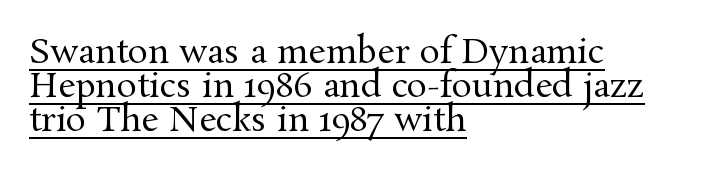
{"serif": "yes", "italic": "no", "bold": "no", "weight": "regular", "width": "normal", "stroke_contrast": "medium", "x_height": "medium", "monospaced": "no", "underline": "yes", "align": "left", "line_spacing": "tight", "line_spacing_ratio": 1.0, "letter_spacing": "normal", "letter_spacing_em": 0.0, "glyph_px": 34}
